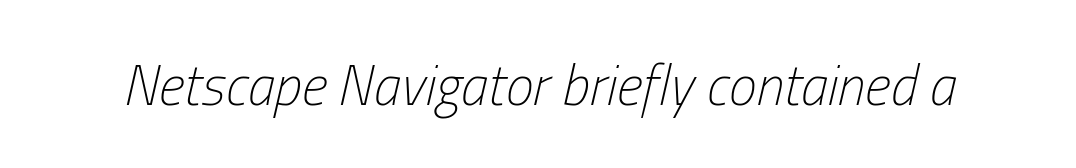
Q: Is the text bold? A: No.
Q: Is the text italic (slanted)? A: Yes, it leans right by about 13 degrees.
Q: Is the text underlined? A: No.
Q: Is the spacing between letters normal or unusually wide? A: Normal.
Q: Width (condensed, normal, or wide)? A: Condensed.
Q: Stroke contrast? A: Low.
Q: x-height? A: Medium.
Q: Monospaced? A: No.
